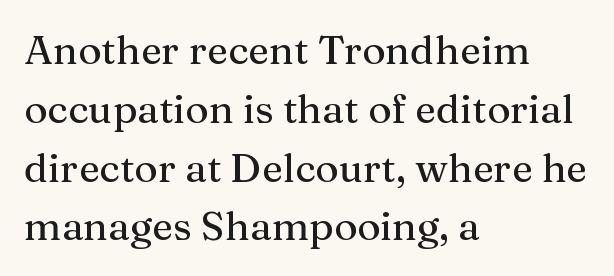
The image shows 40 px serif type, upright; set left-aligned, normal line spacing (1.47x), normal letter spacing, not underlined; medium stroke contrast and a medium x-height.
